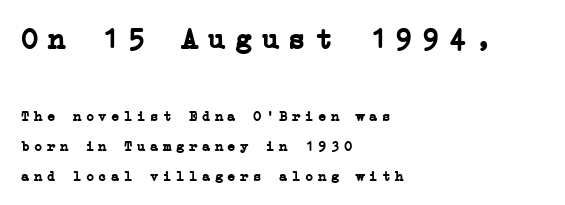
Q: Is the text bold? A: Yes.
Q: Is the text italic (slanted)? A: No, it is upright.
Q: Is the typeface a serif or a sans-serif typeface? A: Serif.
Q: Is the text underlined? A: No.
Q: How is the paragraph aligned? A: Left-aligned.
Q: Is the spacing between letters normal or unusually wide? A: Unusually wide.
Q: Is the spacing between lines tight, normal or loose? A: Loose.
Q: Which block of text is set in a larger size, the first (top) or the second (bottom)? A: The first (top) one.
Q: Width (condensed, normal, or wide)? A: Normal.
Q: Stroke contrast? A: Low.
Q: x-height? A: Medium.
